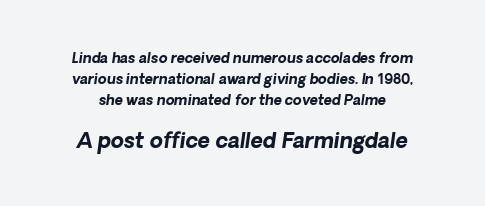
The leading is moderate, giving the passage an even texture. The face used here appears at its bigger size in the lower chunk. Plain, unruled lines of type. Weight: bold. Students, note that the glyphs here touch the page at normal intervals.
